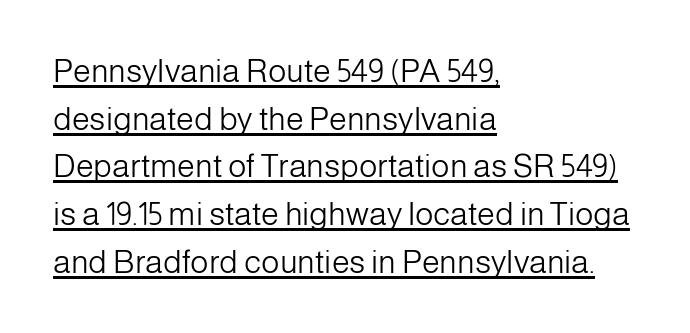
The image shows 32 px light sans-serif type, upright; set left-aligned, normal line spacing (1.49x), normal letter spacing, underlined; low stroke contrast and a medium x-height.
